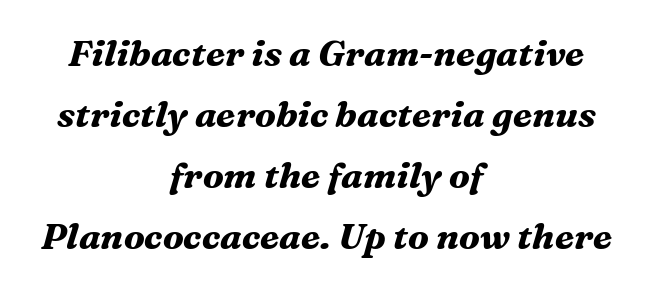
{"serif": "yes", "italic": "yes", "lean": "right", "slant_degrees": 16, "bold": "yes", "weight": "bold", "width": "normal", "stroke_contrast": "medium", "x_height": "medium", "monospaced": "no", "underline": "no", "align": "center", "line_spacing": "normal", "line_spacing_ratio": 1.69, "letter_spacing": "normal", "letter_spacing_em": 0.0, "glyph_px": 36}
